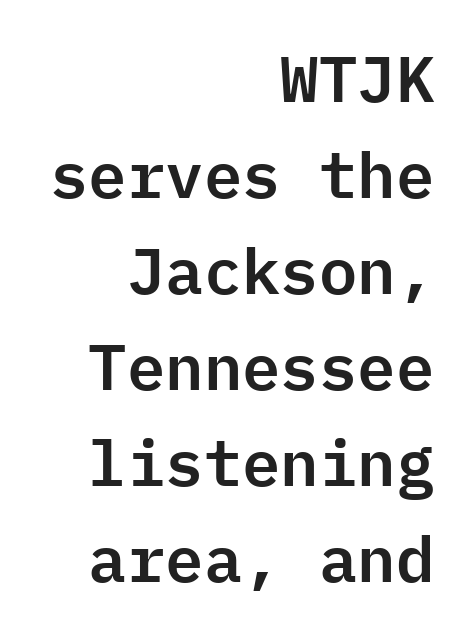
The area under the type is left untouched. I'd call this a sans setting — the letters go barefoot. Style check: upright. Fixed-width glyphs throughout — classic coding-font behaviour. These lines stack with their right ends in a neat column. The space between consecutive lines is moderate.
